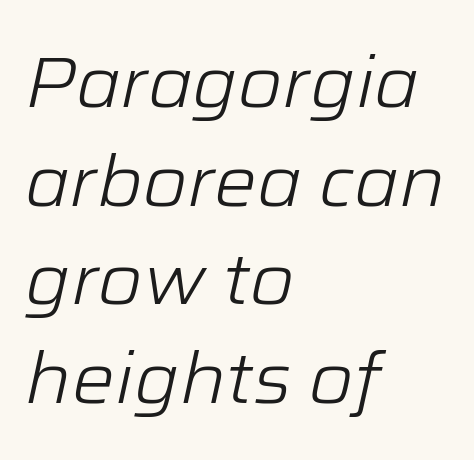
Is the type slanted? Yes — the strokes lean at a clear angle. The rendering keeps characters at their native spacing. Regarding leading, the lines here are spaced in the standard way. A typesetter would call this proportional, since set widths differ per character. These lines stack with their left ends in a neat column.
